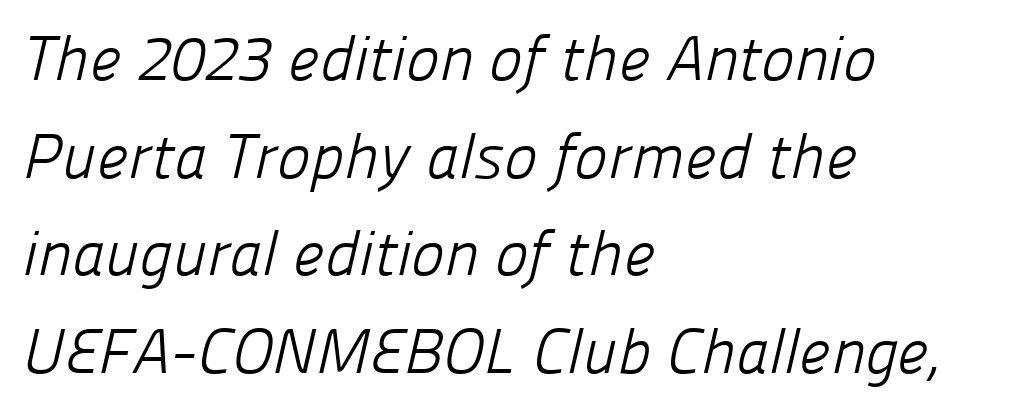
Whoever set this chose a conventional vertical rhythm. The words here are not underlined. The face used here is proportionally spaced, like ordinary book or web type. The typesetting does not lean heavy: it is not bold. Glyph-to-glyph distance matches everyday printed text. Each line starts at the same left margin while the right side varies.
